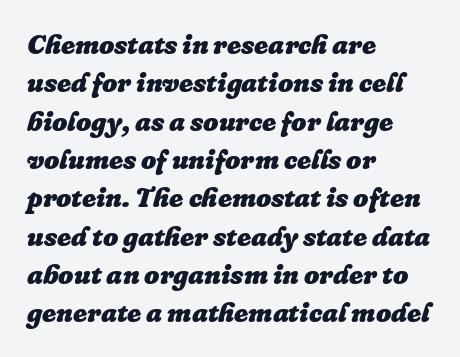
The image shows 27 px bold type, italic (leaning right); set left-aligned, normal line spacing (1.42x), normal letter spacing, not underlined.
